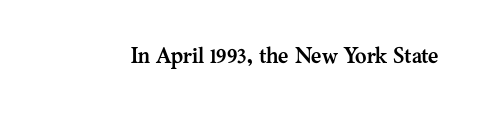
The image shows 22 px bold type, upright; set normal letter spacing, not underlined.
